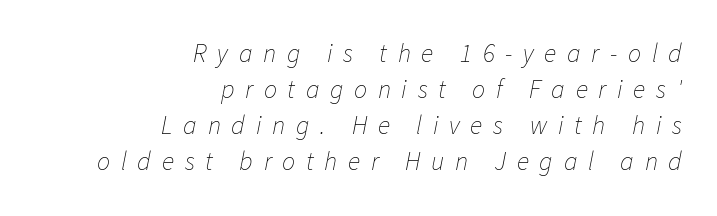
{"italic": "yes", "lean": "right", "slant_degrees": 11, "bold": "no", "underline": "no", "align": "right", "line_spacing": "normal", "line_spacing_ratio": 1.38, "letter_spacing": "wide", "letter_spacing_em": 0.41, "glyph_px": 26}
